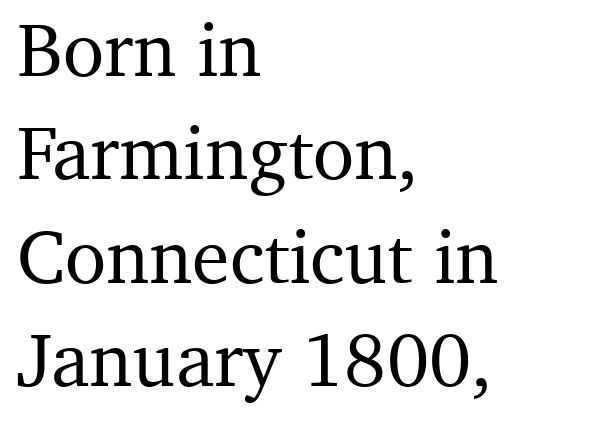
{"serif": "yes", "italic": "no", "width": "normal", "stroke_contrast": "medium", "x_height": "medium", "monospaced": "no", "underline": "no", "align": "left", "line_spacing": "normal", "line_spacing_ratio": 1.36, "letter_spacing": "normal", "letter_spacing_em": 0.0, "glyph_px": 76}
